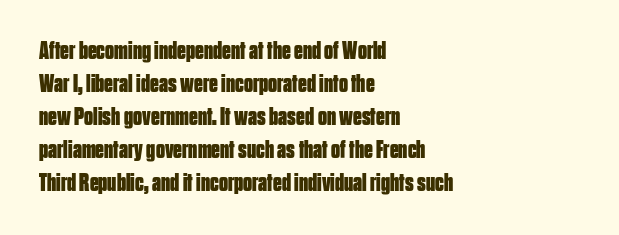
The image shows 25 px bold type, upright; set left-aligned, normal line spacing (1.32x), normal letter spacing, not underlined.
